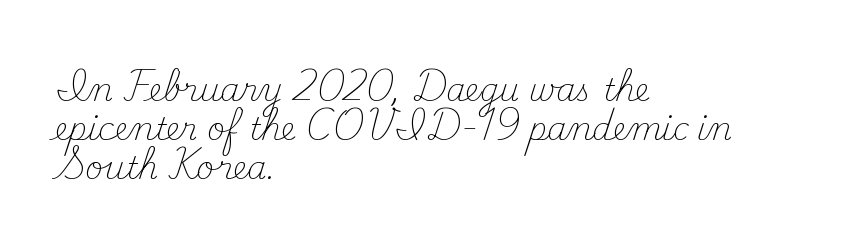
{"serif": "yes", "bold": "no", "weight": "light", "width": "normal", "stroke_contrast": "medium", "x_height": "small", "monospaced": "no", "underline": "no", "align": "left", "line_spacing": "normal", "line_spacing_ratio": 1.26, "letter_spacing": "normal", "letter_spacing_em": 0.0, "glyph_px": 31}
